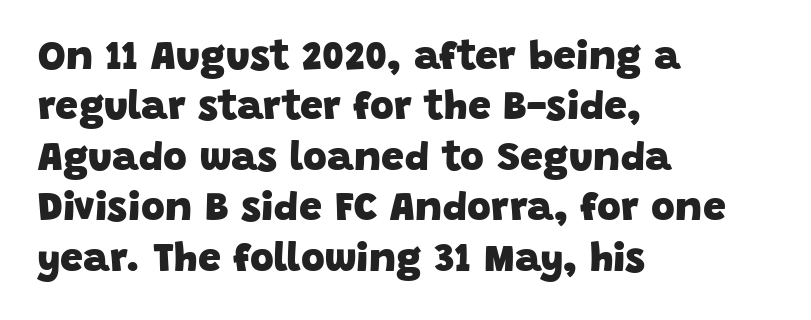
Compared with typical body copy, the letter spacing here is the same. A typesetter would label this face a sans. The passage shown is typed in a proportional face where columns would drift. Its strokes are broad and dark, the hallmark of bold type. Decoration check: the copy has no underline.
